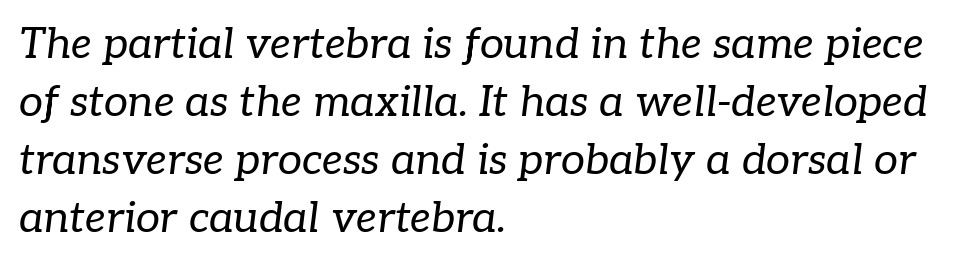
{"serif": "yes", "italic": "yes", "lean": "right", "slant_degrees": 7, "bold": "no", "weight": "regular", "width": "normal", "stroke_contrast": "low", "x_height": "medium", "monospaced": "no", "underline": "no", "align": "left", "line_spacing": "normal", "line_spacing_ratio": 1.35, "letter_spacing": "normal", "letter_spacing_em": 0.0, "glyph_px": 43}
